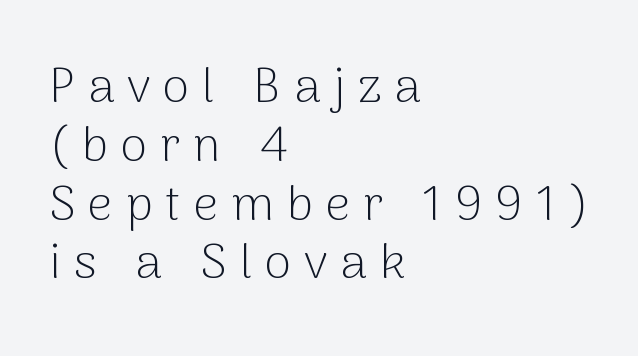
A roman cut, with each character standing at attention. The paragraph shown leans on its left margin. The space directly below the letters is spotless. The letters are spread apart with noticeably loose tracking.
